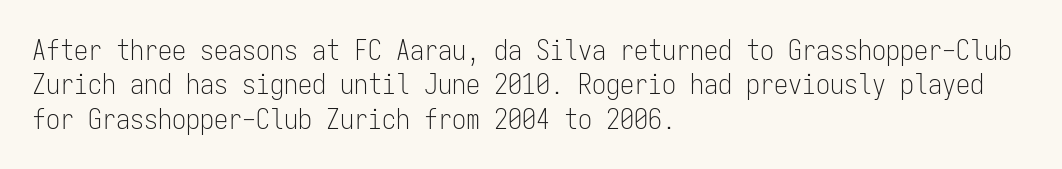
Q: Is the text bold? A: No.
Q: Is the text italic (slanted)? A: No, it is upright.
Q: Is the typeface a serif or a sans-serif typeface? A: Sans-serif.
Q: Is the text underlined? A: No.
Q: How is the paragraph aligned? A: Left-aligned.
Q: Is the spacing between letters normal or unusually wide? A: Normal.
Q: Width (condensed, normal, or wide)? A: Condensed.
Q: Stroke contrast? A: Low.
Q: x-height? A: Medium.
Q: Monospaced? A: Yes.
